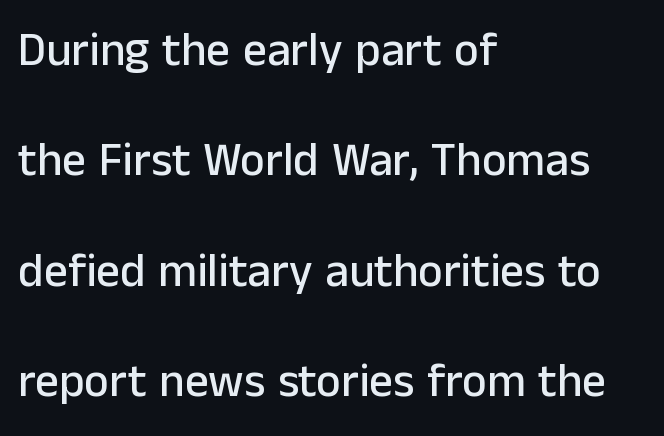
{"serif": "no", "italic": "no", "width": "normal", "stroke_contrast": "low", "x_height": "medium", "monospaced": "no", "underline": "no", "align": "left", "line_spacing": "loose", "line_spacing_ratio": 2.35, "letter_spacing": "normal", "letter_spacing_em": 0.0, "glyph_px": 47}
